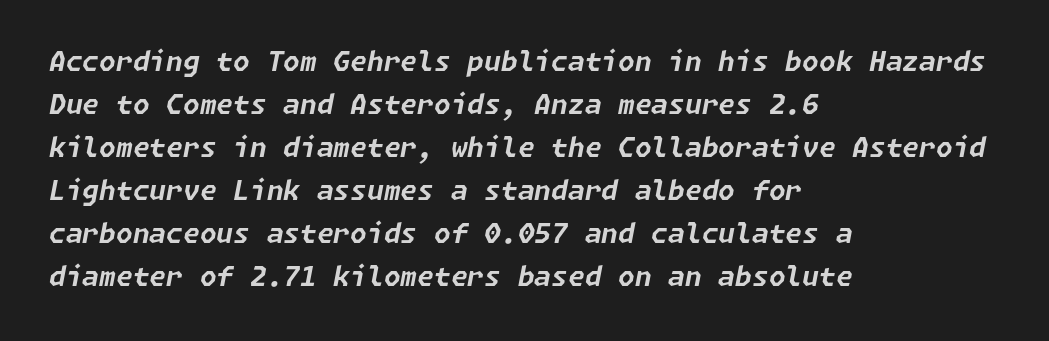
Lines of text with bare space underneath. Heft: maximum for text — a bold. In terms of posture, this sample is oblique. A classic flush-left, rag-right setting is used for this passage. Honestly, the letter spacing is just normal — you wouldn't notice it.
